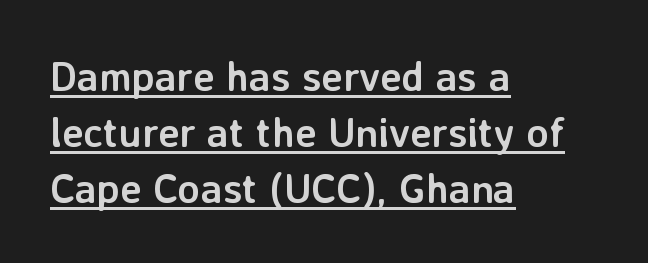
The image shows 41 px semibold sans-serif type, upright; set left-aligned, normal line spacing (1.36x), normal letter spacing, underlined; low stroke contrast and a medium x-height.
